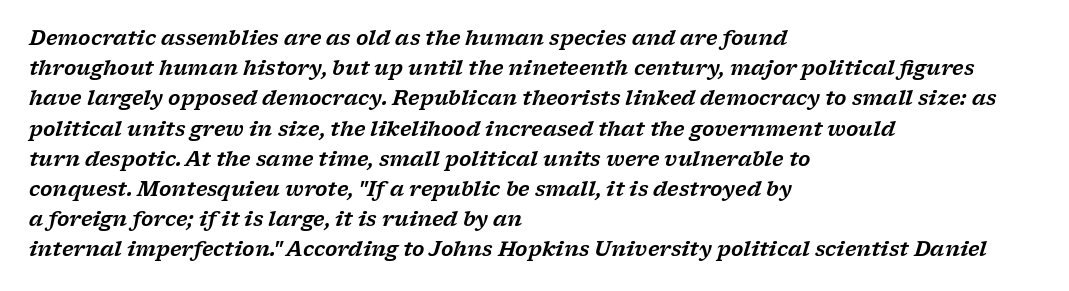
{"italic": "yes", "lean": "right", "slant_degrees": 17, "underline": "no", "align": "left", "line_spacing": "normal", "line_spacing_ratio": 1.51, "letter_spacing": "normal", "letter_spacing_em": 0.0, "glyph_px": 20}
